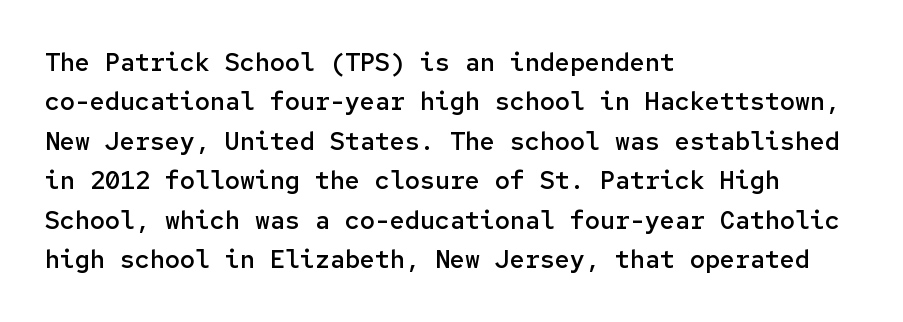
The image shows 25 px text type, upright; set left-aligned, normal line spacing (1.58x), normal letter spacing, not underlined.
